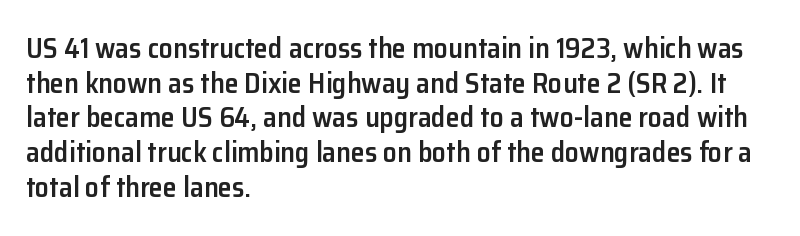
The specimen omits any rule beneath the text block's lines. The letters advance in unequal steps, a hallmark of proportional type. When letters stand straight like this, we call the style roman or upright. Heft: intermediate — a semibold.
